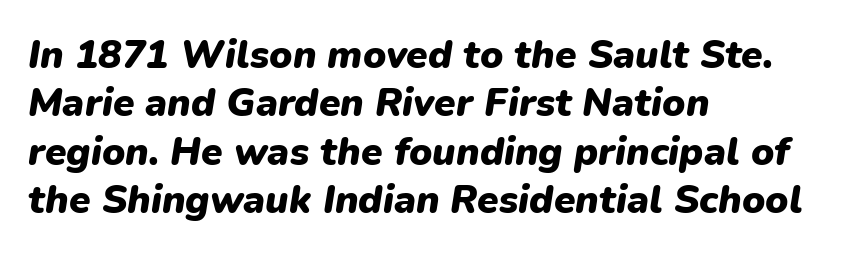
The image shows 39 px heavy type, italic (leaning right); set left-aligned, line spacing 1.24x, normal letter spacing, not underlined; low stroke contrast and a medium x-height.
